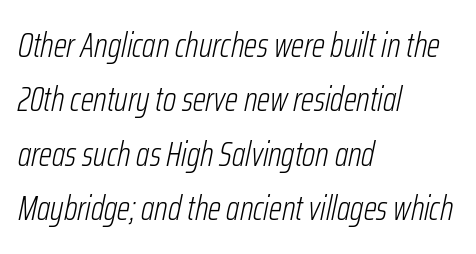
The image shows 34 px light, condensed type, italic (leaning right); set left-aligned, normal line spacing (1.6x), normal letter spacing, not underlined; low stroke contrast and a medium x-height.
